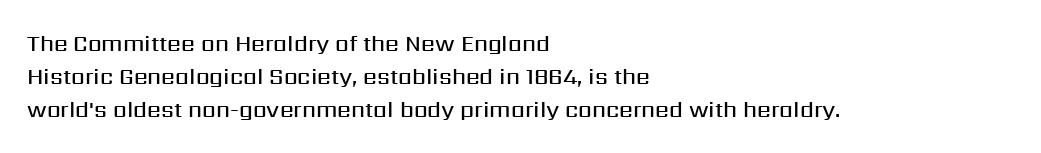
The image shows 22 px text type, upright; set left-aligned, normal line spacing (1.51x), normal letter spacing, not underlined.
